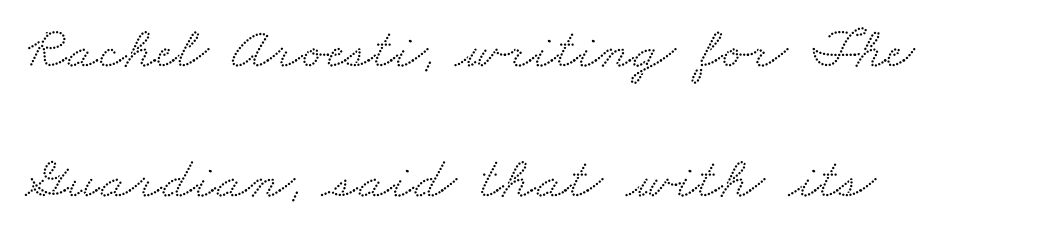
{"serif": "yes", "width": "wide", "stroke_contrast": "medium", "x_height": "small", "monospaced": "no", "underline": "no", "align": "left", "line_spacing": "loose", "line_spacing_ratio": 2.17, "letter_spacing": "normal", "letter_spacing_em": 0.0, "glyph_px": 60}
